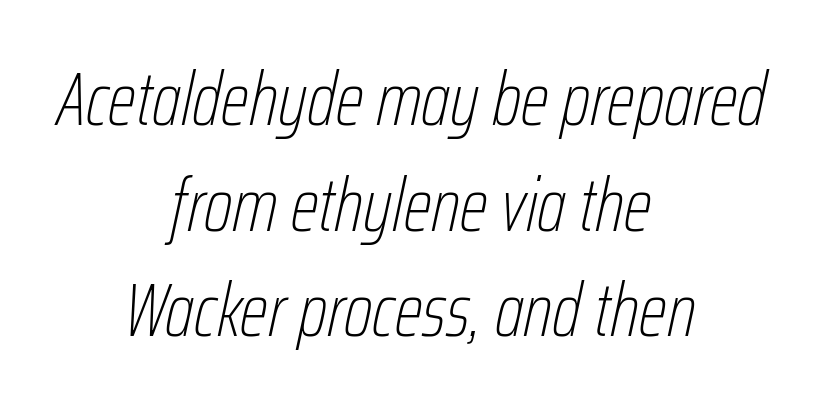
Q: Is the text bold? A: No.
Q: Is the text italic (slanted)? A: Yes, it leans right by about 12 degrees.
Q: Is the text underlined? A: No.
Q: How is the paragraph aligned? A: Centered.
Q: Is the spacing between letters normal or unusually wide? A: Normal.
Q: Is the spacing between lines tight, normal or loose? A: Normal.
Q: Width (condensed, normal, or wide)? A: Condensed.
Q: Stroke contrast? A: Low.
Q: x-height? A: Medium.
Q: Monospaced? A: No.
